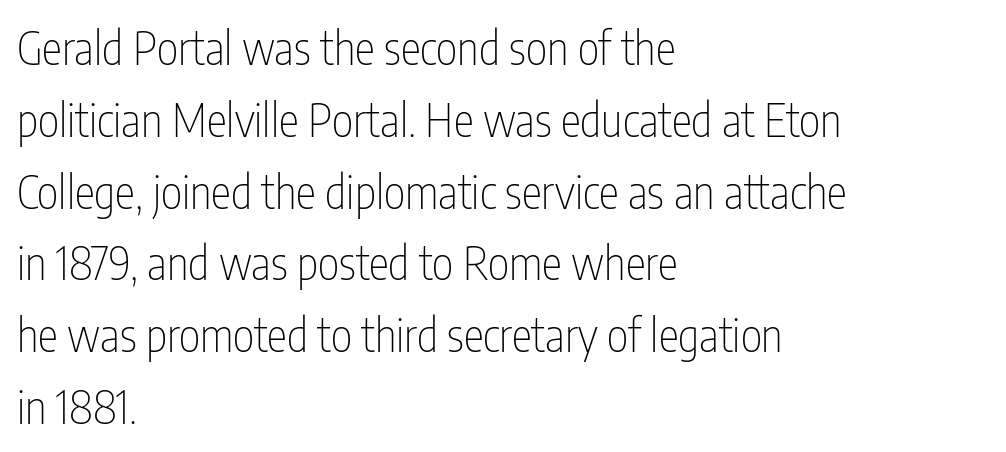
Q: Is the text bold? A: No.
Q: Is the text italic (slanted)? A: No, it is upright.
Q: Is the typeface a serif or a sans-serif typeface? A: Sans-serif.
Q: Is the text underlined? A: No.
Q: How is the paragraph aligned? A: Left-aligned.
Q: Is the spacing between letters normal or unusually wide? A: Normal.
Q: Is the spacing between lines tight, normal or loose? A: Normal.
Q: Width (condensed, normal, or wide)? A: Condensed.
Q: Stroke contrast? A: Low.
Q: x-height? A: Medium.
Q: Monospaced? A: No.
